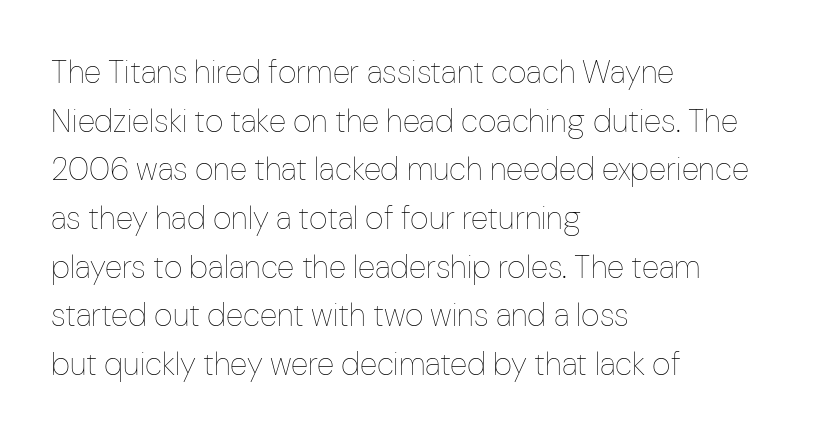
The image shows 32 px thin, condensed type, upright; set left-aligned, normal line spacing (1.52x), normal letter spacing, not underlined; low stroke contrast and a medium x-height.
